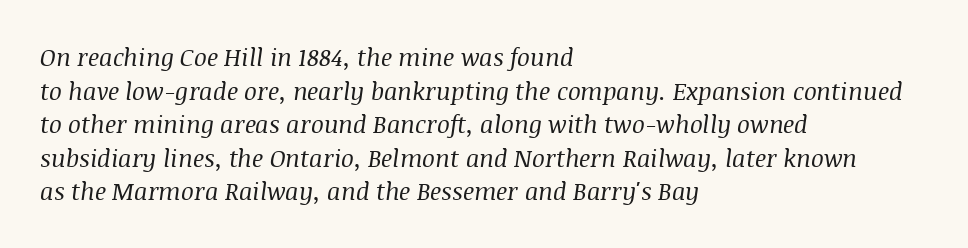
The passage shown leans; its letterforms are oblique. This sample keeps an unexceptional amount of space between lines. Nothing heavy about these letters — not bold at all. Underlining? Definitely not there. Observe the ordinary spacing: letters are neighbours, not strangers. The paragraph has a hard left edge and a soft right edge.
